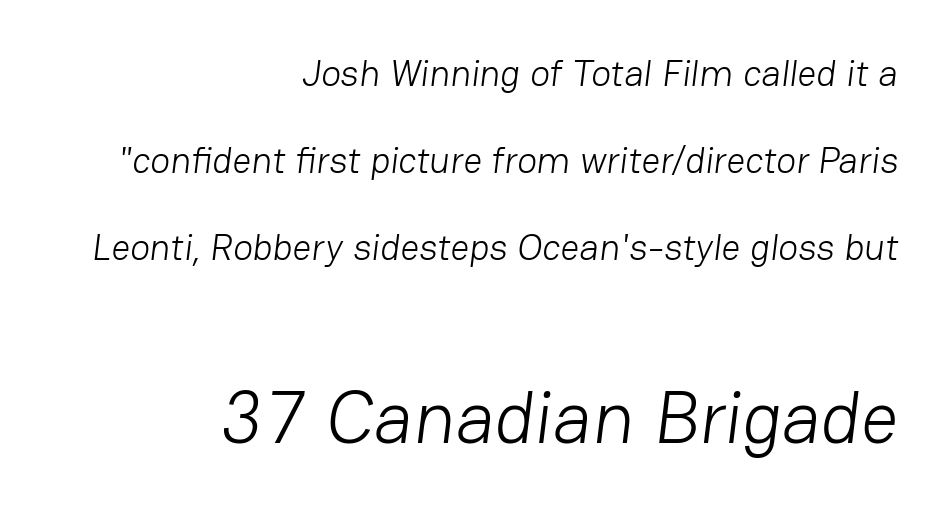
Q: Is the text bold? A: No.
Q: Is the typeface a serif or a sans-serif typeface? A: Sans-serif.
Q: Is the text underlined? A: No.
Q: How is the paragraph aligned? A: Right-aligned.
Q: Is the spacing between letters normal or unusually wide? A: Normal.
Q: Is the spacing between lines tight, normal or loose? A: Loose.
Q: Which block of text is set in a larger size, the first (top) or the second (bottom)? A: The second (bottom) one.
Q: Width (condensed, normal, or wide)? A: Normal.
Q: Stroke contrast? A: Low.
Q: x-height? A: Medium.
Q: Monospaced? A: No.
